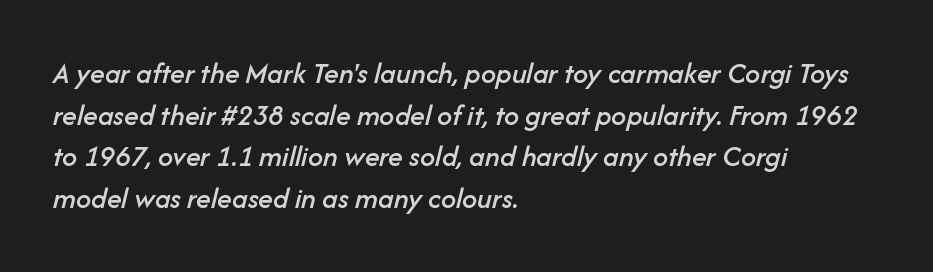
The image shows 30 px text type, italic (leaning right); set left-aligned, normal line spacing (1.39x), normal letter spacing, not underlined; low stroke contrast and a medium x-height.
